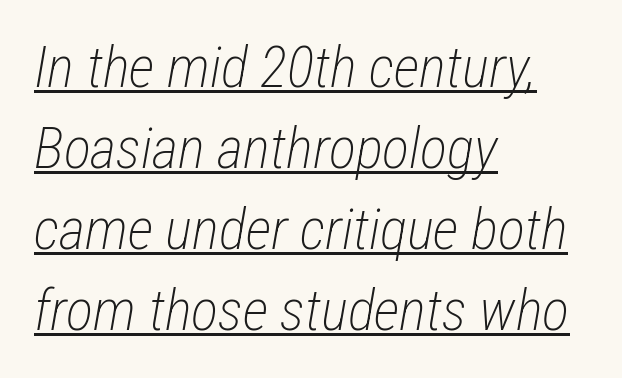
{"italic": "yes", "lean": "right", "slant_degrees": 12, "bold": "no", "weight": "light", "width": "condensed", "stroke_contrast": "low", "x_height": "medium", "monospaced": "no", "underline": "yes", "align": "left", "line_spacing": "normal", "line_spacing_ratio": 1.42, "letter_spacing": "normal", "letter_spacing_em": 0.0, "glyph_px": 57}
